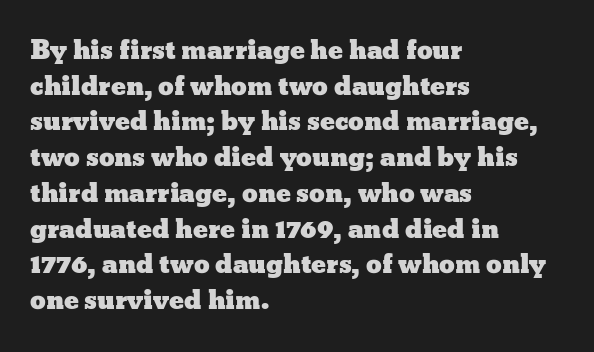
Q: Is the text italic (slanted)? A: No, it is upright.
Q: Is the text underlined? A: No.
Q: How is the paragraph aligned? A: Left-aligned.
Q: Is the spacing between letters normal or unusually wide? A: Normal.
Q: Is the spacing between lines tight, normal or loose? A: Normal.
